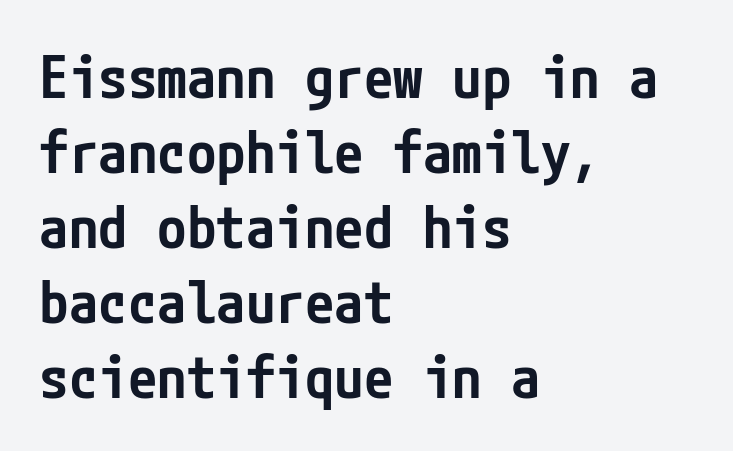
{"serif": "no", "italic": "no", "bold": "semi", "weight": "semibold", "width": "condensed", "stroke_contrast": "low", "x_height": "medium", "underline": "no", "align": "left", "line_spacing": "normal", "line_spacing_ratio": 1.27, "letter_spacing": "normal", "letter_spacing_em": 0.0, "glyph_px": 59}
